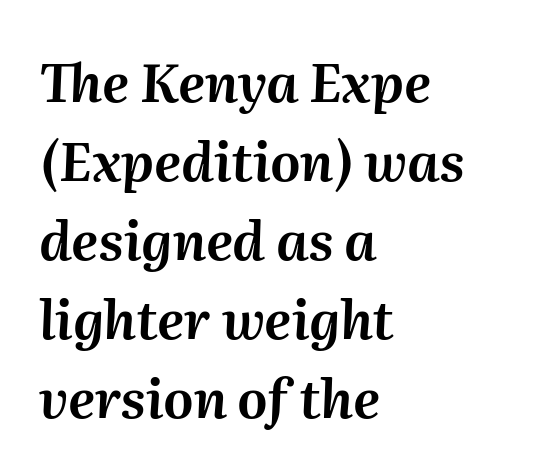
Honestly, the letter spacing is just normal — you wouldn't notice it. The font's italic variant was chosen for this text. The specimen omits any rule beneath the text block's lines. The passage is arranged the way most books set body copy — flush left.
